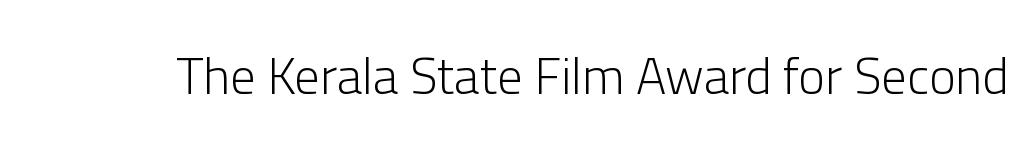
Q: Is the text bold? A: No.
Q: Is the text italic (slanted)? A: No, it is upright.
Q: Is the typeface a serif or a sans-serif typeface? A: Sans-serif.
Q: Is the text underlined? A: No.
Q: Is the spacing between letters normal or unusually wide? A: Normal.
Q: Width (condensed, normal, or wide)? A: Normal.
Q: Stroke contrast? A: Low.
Q: x-height? A: Medium.
Q: Monospaced? A: No.
